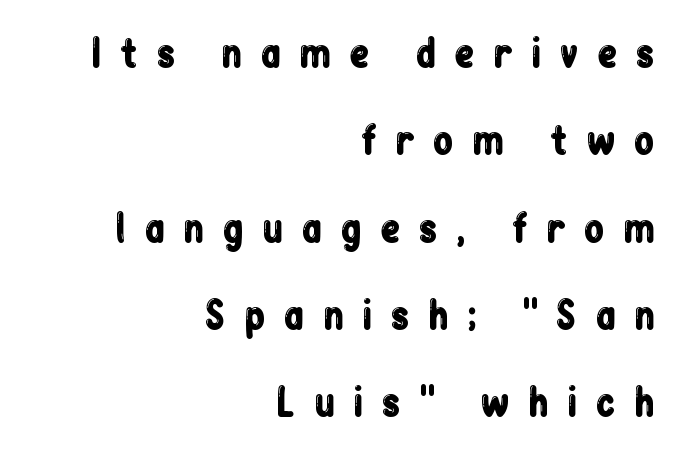
The image shows 37 px condensed sans-serif type, upright; set right-aligned, loose line spacing (2.36x), unusually wide letter spacing (+0.49 em), not underlined; low stroke contrast and a medium x-height.
